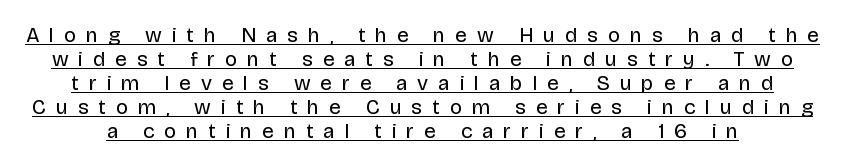
{"italic": "no", "bold": "no", "underline": "yes", "line_spacing": "tight", "line_spacing_ratio": 1.14, "letter_spacing": "wide", "letter_spacing_em": 0.47, "glyph_px": 21}
